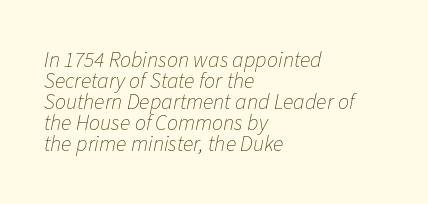
Quick note: underline off. Caption: face not bold, strokes unweighted. Observe the lean: these are italic letterforms. The tracking reads as untouched default to a designer's eye. The lines are packed closely together with very little leading. The ragged edge is on the right, which tells us the setting is flush left.
